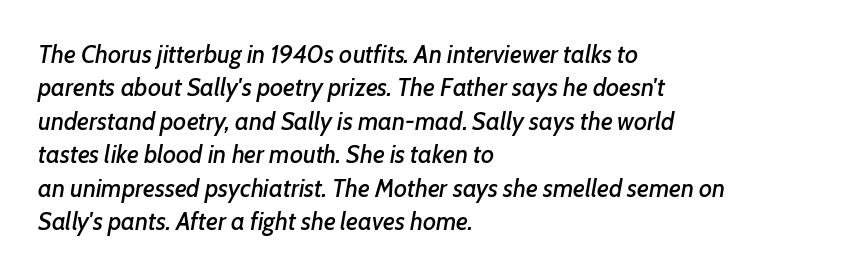
Compared with typical paragraphs, the rows here are spaced about the same. Standard letterfit; no display-style spreading of the glyphs. Style check: oblique. A bare baseline throughout the passage.
